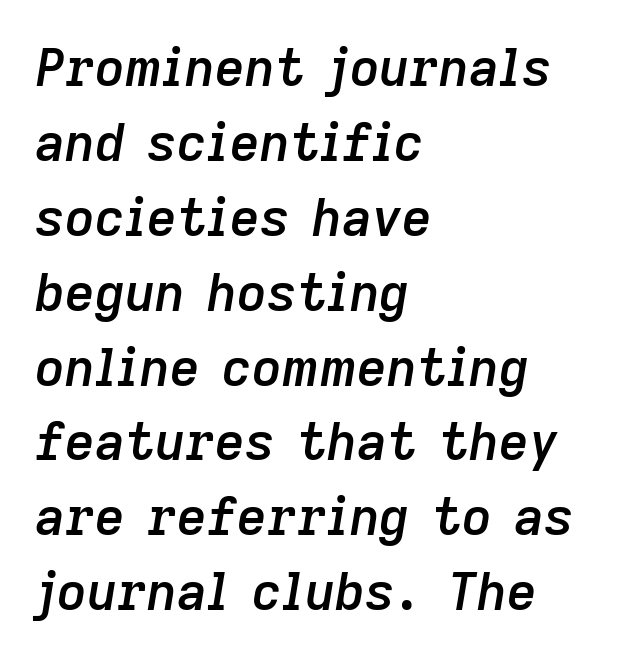
The image shows 52 px semibold type, italic (leaning right); set left-aligned, normal line spacing (1.44x), normal letter spacing, not underlined; low stroke contrast and a medium x-height.
